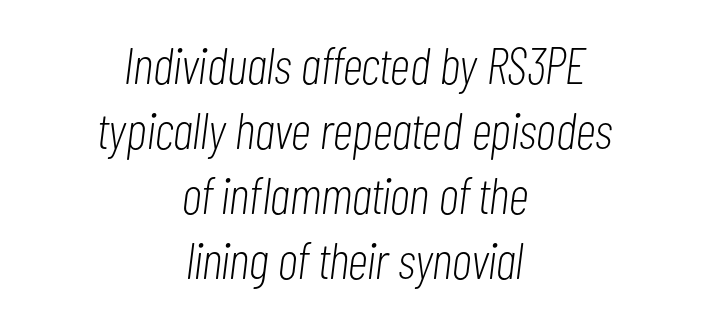
Italic: yes, the glyphs are oblique. Neither beginnings nor endings align; midpoints do. The leading is moderate, giving the passage an even texture. No word sits above an underline.
